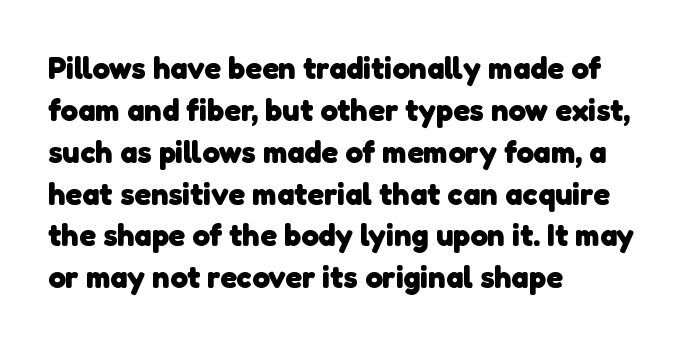
Q: Is the text bold? A: Yes.
Q: Is the typeface a serif or a sans-serif typeface? A: Sans-serif.
Q: Is the text underlined? A: No.
Q: How is the paragraph aligned? A: Left-aligned.
Q: Is the spacing between letters normal or unusually wide? A: Normal.
Q: Is the spacing between lines tight, normal or loose? A: Normal.
Q: Width (condensed, normal, or wide)? A: Normal.
Q: Stroke contrast? A: Low.
Q: x-height? A: Medium.
Q: Monospaced? A: No.
